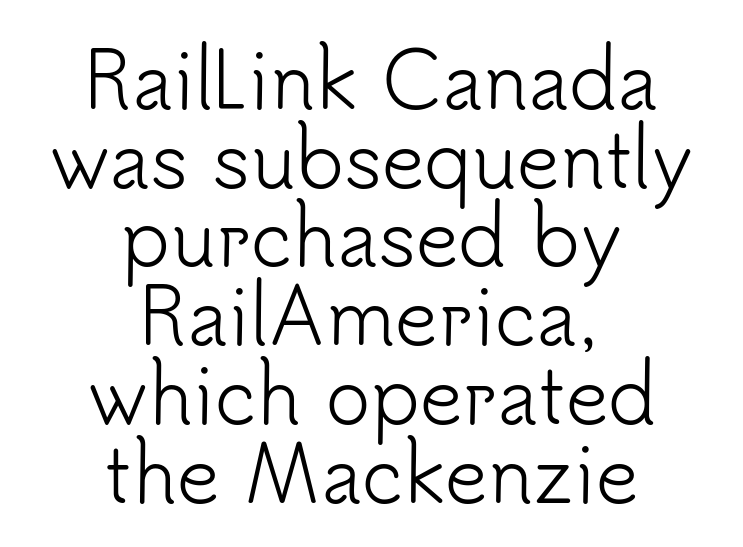
The characters are drawn with everyday or finer stroke widths. Line spacing here is tight. Does the copy run flush right? No — it is centered line by line. Varying glyph widths throughout — classic text-font behaviour.
